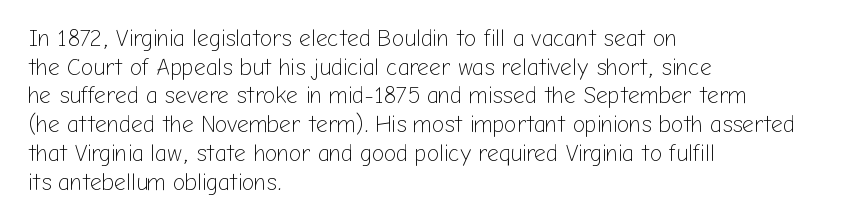
The image shows 23 px text type, upright; set left-aligned, normal line spacing (1.25x), normal letter spacing, not underlined.
